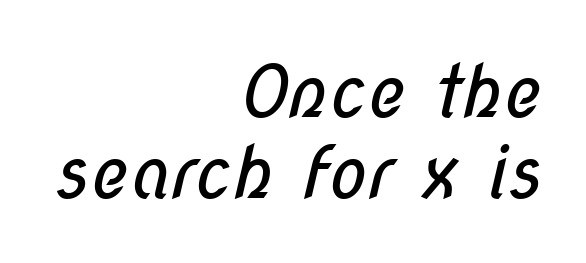
{"serif": "no", "bold": "no", "weight": "regular", "width": "condensed", "stroke_contrast": "low", "x_height": "medium", "monospaced": "no", "underline": "no", "align": "right", "line_spacing": "tight", "line_spacing_ratio": 1.12, "letter_spacing": "normal", "letter_spacing_em": 0.0, "glyph_px": 72}
